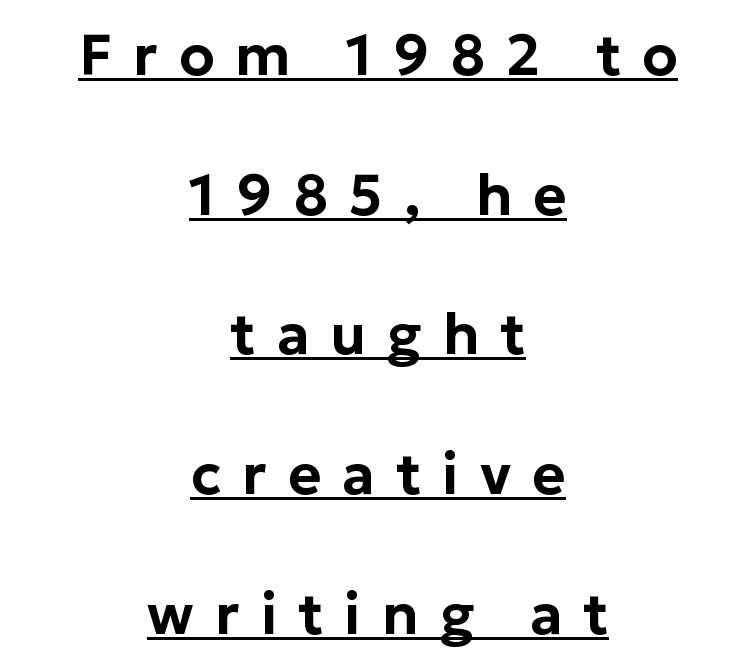
{"serif": "no", "italic": "no", "width": "normal", "stroke_contrast": "low", "x_height": "medium", "monospaced": "no", "underline": "yes", "align": "center", "line_spacing": "loose", "line_spacing_ratio": 2.45, "letter_spacing": "wide", "letter_spacing_em": 0.37, "glyph_px": 57}
